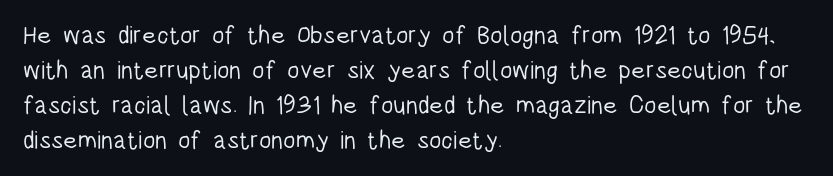
{"italic": "no", "bold": "no", "underline": "no", "align": "left", "line_spacing": "normal", "line_spacing_ratio": 1.4, "letter_spacing": "normal", "letter_spacing_em": 0.0, "glyph_px": 25}
